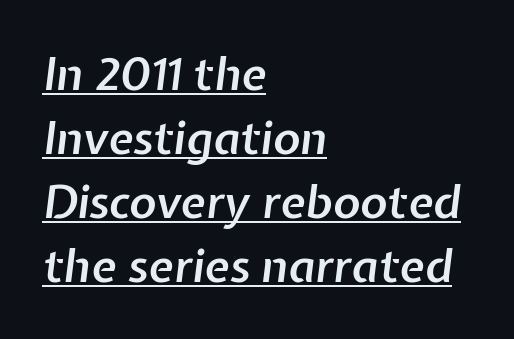
Proportional: the letters do not fall into vertical columns. Glyph-to-glyph distance matches everyday printed text. Weight check: semibold — heavier than regular, not quite bold. Slanted lettering throughout.
